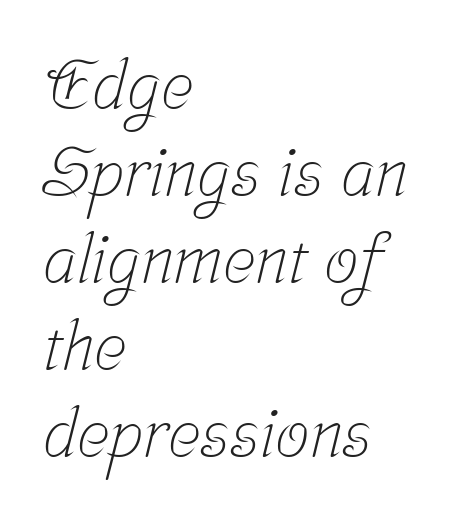
The image shows 68 px light, condensed serif type; set left-aligned, normal line spacing (1.28x), normal letter spacing, not underlined; low stroke contrast and a medium x-height.
